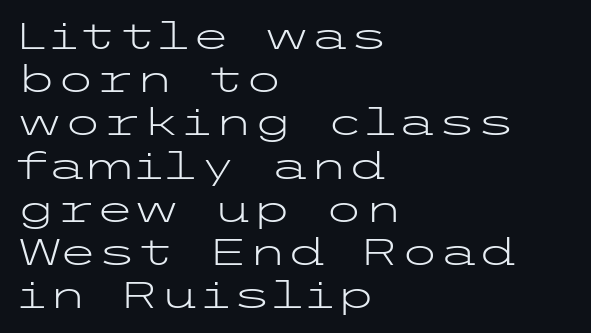
The image shows 36 px light, wide sans-serif type, upright; set left-aligned, line spacing 1.2x, normal letter spacing, not underlined; low stroke contrast and a medium x-height.
